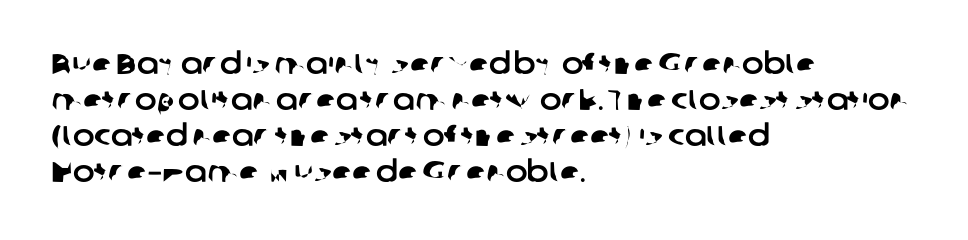
Q: Is the typeface a serif or a sans-serif typeface? A: Sans-serif.
Q: Is the text underlined? A: No.
Q: How is the paragraph aligned? A: Left-aligned.
Q: Is the spacing between letters normal or unusually wide? A: Normal.
Q: Width (condensed, normal, or wide)? A: Normal.
Q: Stroke contrast? A: Low.
Q: x-height? A: Medium.
Q: Monospaced? A: No.
